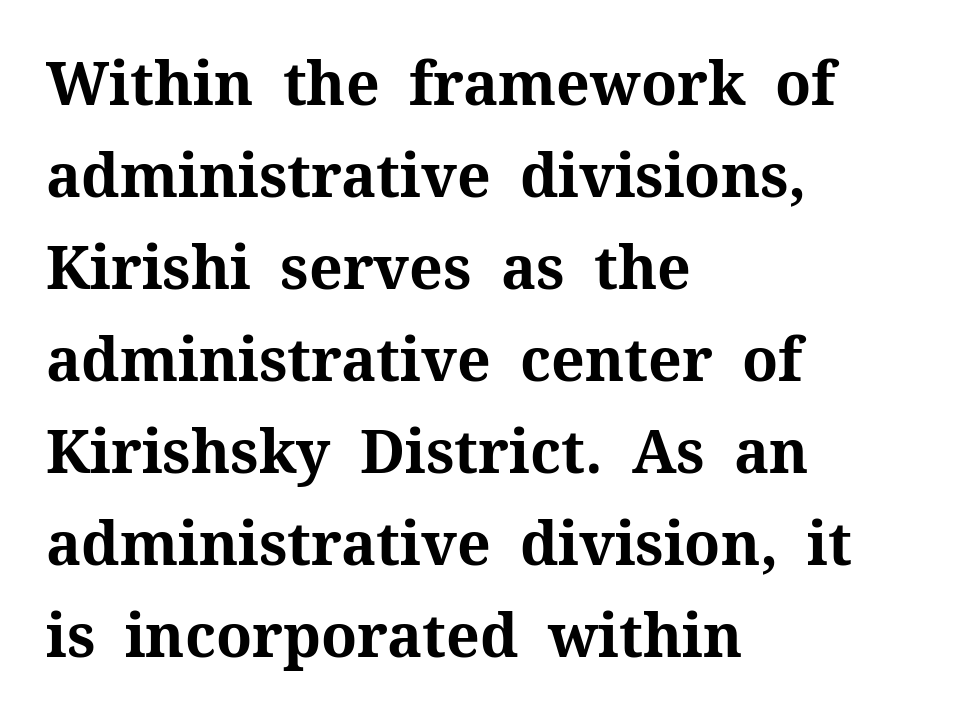
Q: Is the text bold? A: Yes.
Q: Is the text italic (slanted)? A: No, it is upright.
Q: Is the typeface a serif or a sans-serif typeface? A: Serif.
Q: Is the text underlined? A: No.
Q: How is the paragraph aligned? A: Left-aligned.
Q: Is the spacing between letters normal or unusually wide? A: Normal.
Q: Is the spacing between lines tight, normal or loose? A: Normal.
Q: Width (condensed, normal, or wide)? A: Normal.
Q: Stroke contrast? A: Medium.
Q: x-height? A: Medium.
Q: Monospaced? A: No.
